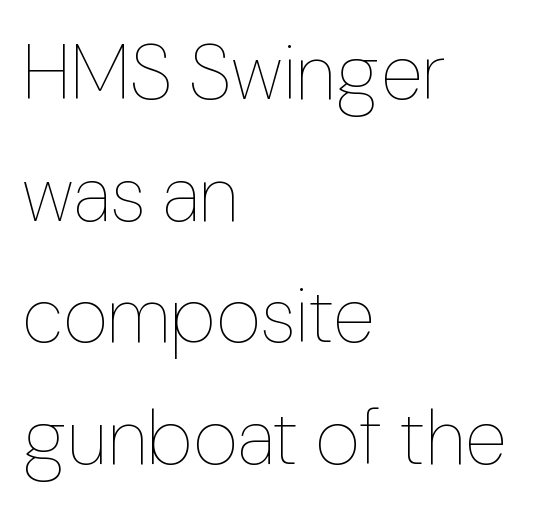
The image shows 77 px thin type, upright; set left-aligned, normal line spacing (1.58x), normal letter spacing, not underlined; low stroke contrast and a medium x-height.
